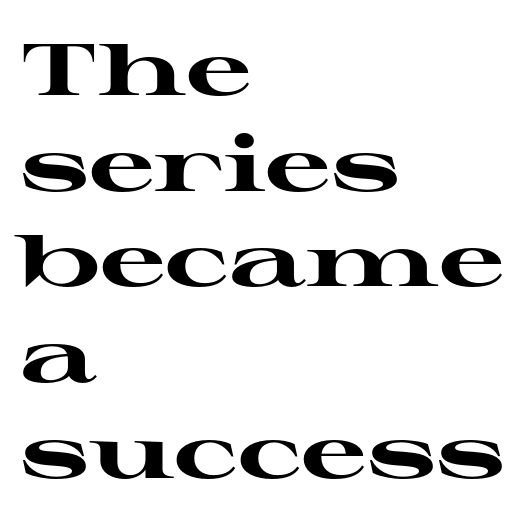
The image shows 73 px heavy, wide serif type, upright; set left-aligned, normal line spacing (1.31x), normal letter spacing, not underlined; high stroke contrast and a medium x-height.
